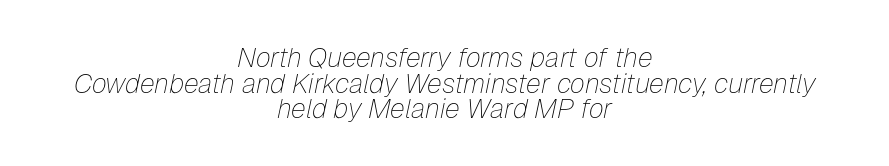
{"italic": "yes", "lean": "right", "slant_degrees": 12, "bold": "no", "underline": "no", "align": "center", "line_spacing": "tight", "line_spacing_ratio": 0.95, "letter_spacing": "normal", "letter_spacing_em": 0.0, "glyph_px": 27}
